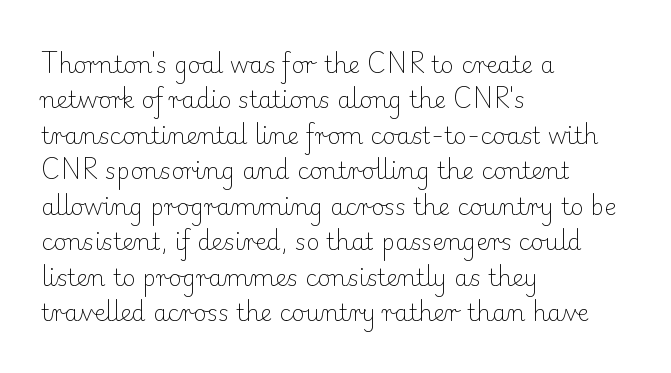
The image shows 23 px text type, upright; set left-aligned, normal line spacing (1.54x), normal letter spacing, not underlined.
